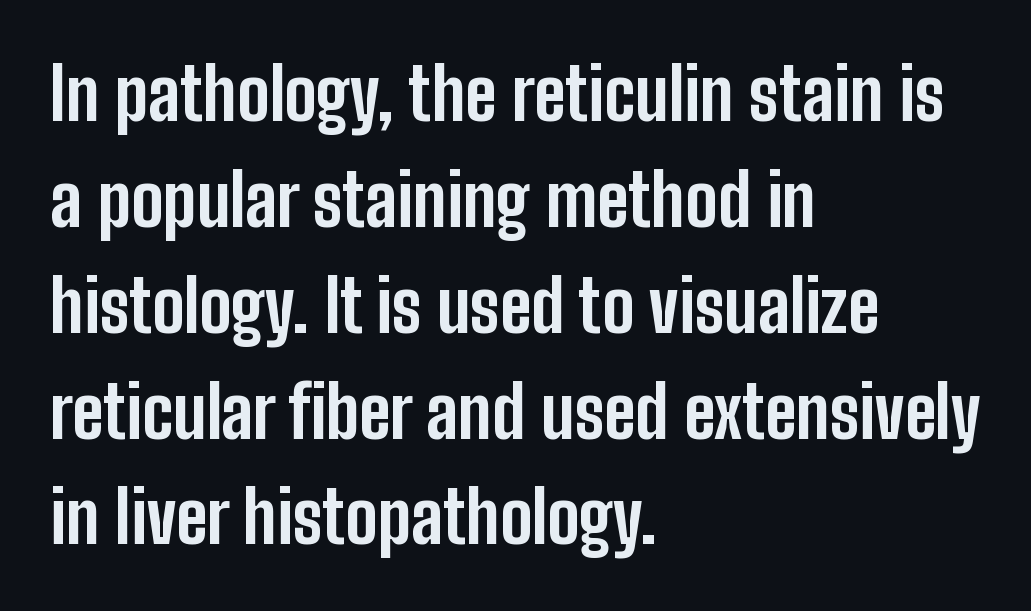
A bare baseline throughout the passage. The lettering holds an erect, upright posture throughout. The letterforms sit shoulder to shoulder at normal distance. A typesetter would call this proportional, since set widths differ per character. Line beginnings align vertically; line endings do not. Typographic density is high because the face is bold.
